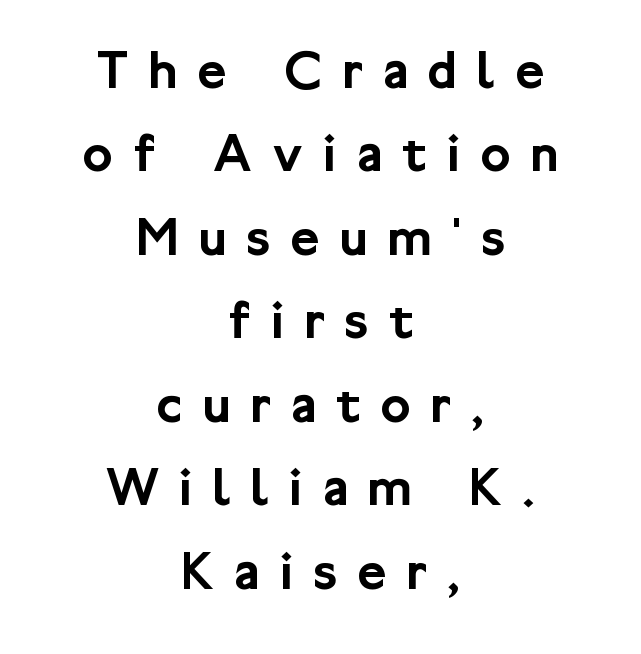
A roman cut, with each character standing at attention. A typesetter would call this proportional, since set widths differ per character. The space between consecutive lines is moderate. A sans-serif font was chosen for this passage.
